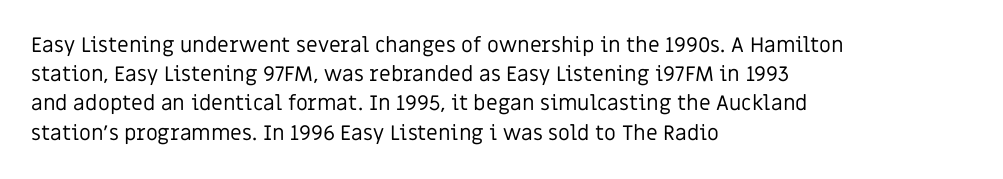
Tracking here is standard; glyphs follow each other at the usual distance. Heft: none added — not bold. These lines are set flush left with a ragged right edge. The letters stand straight up with perfectly vertical stems. Has an underline been added? It has not.
